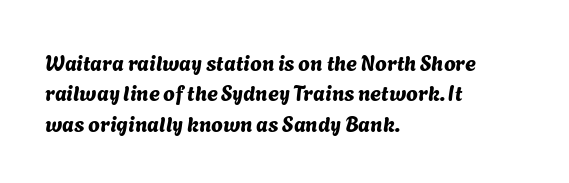
The image shows 21 px text type; set left-aligned, normal line spacing (1.45x), normal letter spacing, not underlined.
